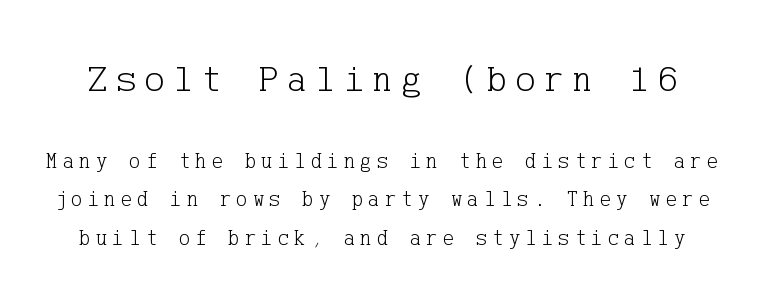
Serifs: yes, visible at the terminals of the letterforms. This reads as an unemphasized weight, regular at the heaviest. Spacing between characters has been opened up far beyond the box default. The block sitting higher on the canvas is the one with enlarged characters. Lines of text with bare space underneath. In terms of posture, this sample is upright.
